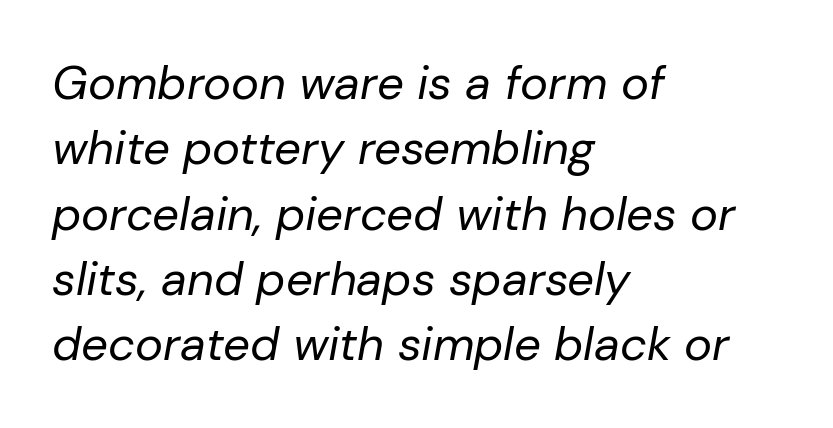
{"italic": "yes", "lean": "right", "slant_degrees": 10, "bold": "no", "weight": "regular", "width": "normal", "stroke_contrast": "low", "x_height": "medium", "monospaced": "no", "underline": "no", "align": "left", "line_spacing": "normal", "line_spacing_ratio": 1.39, "letter_spacing": "normal", "letter_spacing_em": 0.0, "glyph_px": 47}
